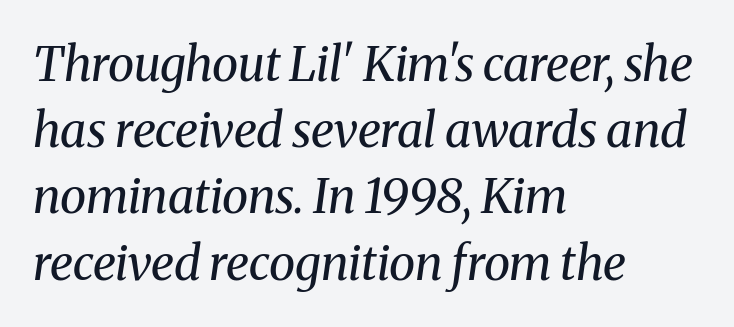
{"serif": "yes", "italic": "yes", "lean": "right", "slant_degrees": 8, "bold": "no", "weight": "regular", "width": "normal", "stroke_contrast": "medium", "x_height": "medium", "monospaced": "no", "underline": "no", "align": "left", "line_spacing": "normal", "line_spacing_ratio": 1.38, "letter_spacing": "normal", "letter_spacing_em": 0.0, "glyph_px": 48}
